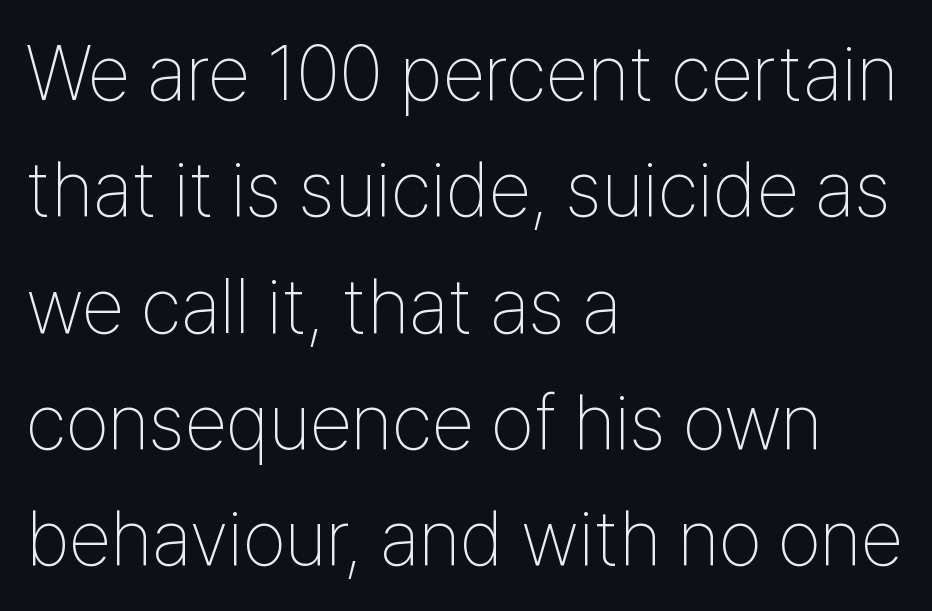
Posture: upright roman. Regarding leading, the lines here are spaced in the standard way. The face used here is rendered with its standard letterfit. Is this a sans? Yes — the strokes have no serifs. Each stroke keeps to a modest, everyday thickness or less. Where is the straight margin? On the left.
